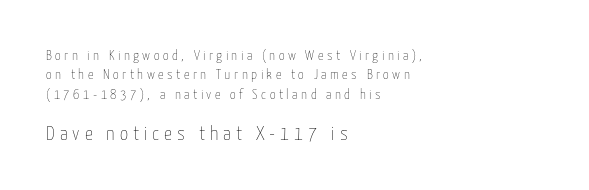
The image shows 20 px text type, upright; set left-aligned, normal line spacing (1.38x), unusually wide letter spacing (+0.25 em), not underlined; the second (bottom) block is 1.43x larger.
